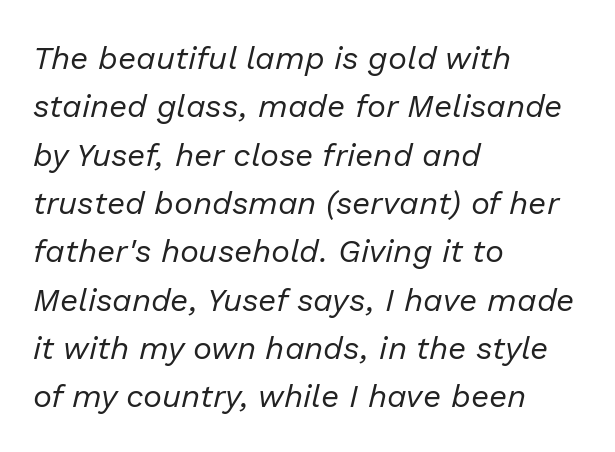
Q: Is the text bold? A: No.
Q: Is the text italic (slanted)? A: Yes, it leans right by about 13 degrees.
Q: Is the text underlined? A: No.
Q: How is the paragraph aligned? A: Left-aligned.
Q: Is the spacing between letters normal or unusually wide? A: Normal.
Q: Is the spacing between lines tight, normal or loose? A: Normal.
Q: Width (condensed, normal, or wide)? A: Normal.
Q: Stroke contrast? A: Low.
Q: x-height? A: Medium.
Q: Monospaced? A: No.
